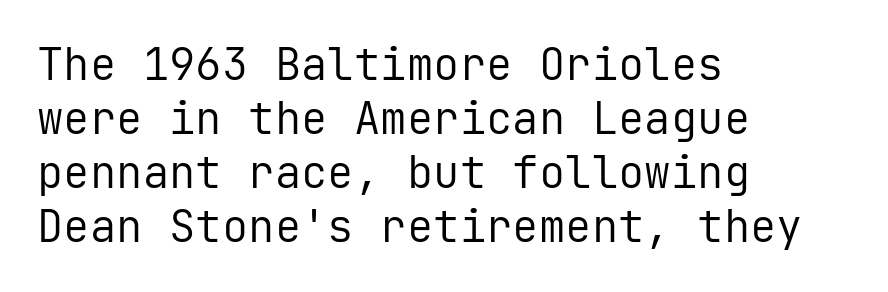
You could call the tracking neutral — neither tight nor loose. Does the lettering tilt? It doesn't — this is upright. If you drew a ruler down the left edge, every line would touch it. The typeface chosen for these lines omits serifs. Check under the words: just untouched page.
